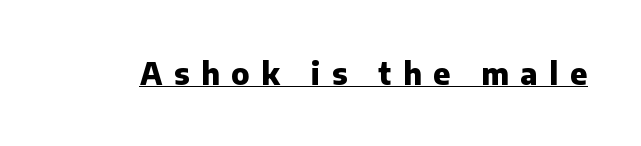
A rule runs beneath these lines of type. Vertical strokes here are truly vertical. Varying glyph widths throughout — classic text-font behaviour. Is the letter spacing exaggerated? Yes — the characters are pushed far apart.
